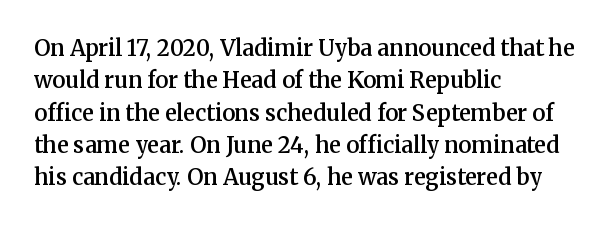
Q: Is the text bold? A: Semi-bold.
Q: Is the text italic (slanted)? A: No, it is upright.
Q: Is the text underlined? A: No.
Q: How is the paragraph aligned? A: Left-aligned.
Q: Is the spacing between letters normal or unusually wide? A: Normal.
Q: Is the spacing between lines tight, normal or loose? A: Normal.
